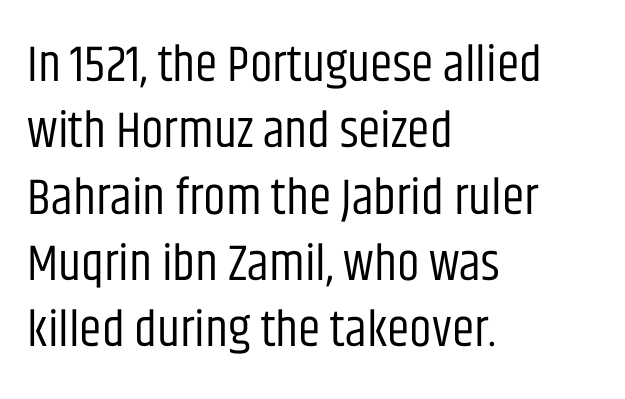
Q: Is the text bold? A: No.
Q: Is the text italic (slanted)? A: No, it is upright.
Q: Is the typeface a serif or a sans-serif typeface? A: Sans-serif.
Q: Is the text underlined? A: No.
Q: How is the paragraph aligned? A: Left-aligned.
Q: Is the spacing between letters normal or unusually wide? A: Normal.
Q: Is the spacing between lines tight, normal or loose? A: Normal.
Q: Width (condensed, normal, or wide)? A: Condensed.
Q: Stroke contrast? A: Low.
Q: x-height? A: Large.
Q: Monospaced? A: No.
